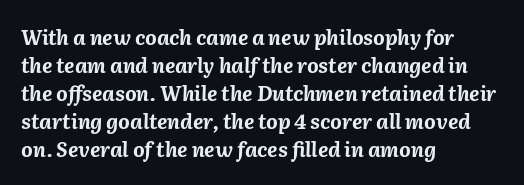
In CSS terms this would be text-align: left. As a designer I'd log this as weight 700, bold. Inter-character spacing is left at the font's built-in metrics. Notice how descenders clear the ascenders below comfortably — that's standard leading.
